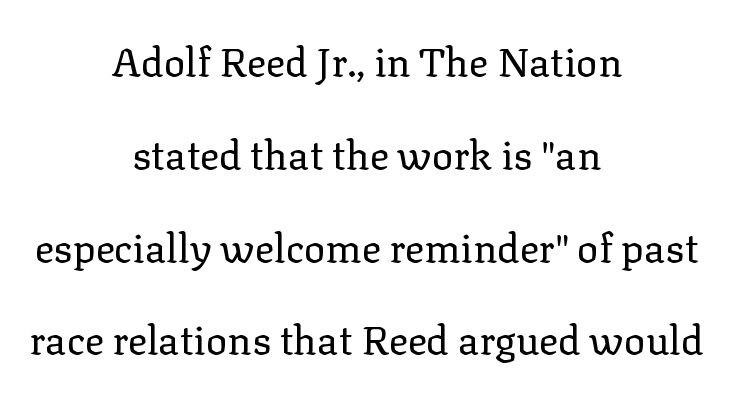
Q: Is the text bold? A: No.
Q: Is the text italic (slanted)? A: No, it is upright.
Q: Is the typeface a serif or a sans-serif typeface? A: Serif.
Q: Is the text underlined? A: No.
Q: How is the paragraph aligned? A: Centered.
Q: Is the spacing between letters normal or unusually wide? A: Normal.
Q: Is the spacing between lines tight, normal or loose? A: Loose.
Q: Width (condensed, normal, or wide)? A: Normal.
Q: Stroke contrast? A: Low.
Q: x-height? A: Medium.
Q: Monospaced? A: No.
